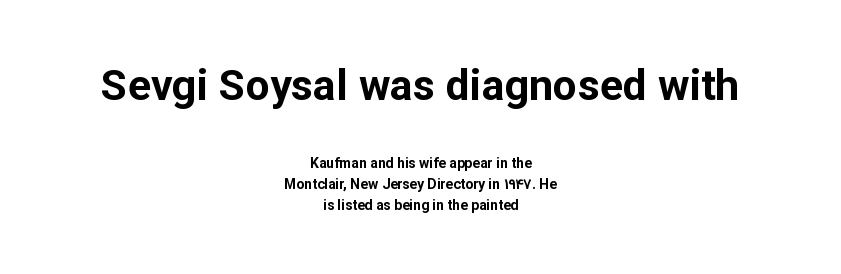
Q: Is the text bold? A: Yes.
Q: Is the text italic (slanted)? A: No, it is upright.
Q: Is the typeface a serif or a sans-serif typeface? A: Sans-serif.
Q: Is the text underlined? A: No.
Q: How is the paragraph aligned? A: Centered.
Q: Is the spacing between letters normal or unusually wide? A: Normal.
Q: Is the spacing between lines tight, normal or loose? A: Normal.
Q: Which block of text is set in a larger size, the first (top) or the second (bottom)? A: The first (top) one.
Q: Width (condensed, normal, or wide)? A: Normal.
Q: Stroke contrast? A: Low.
Q: x-height? A: Medium.
Q: Monospaced? A: No.
